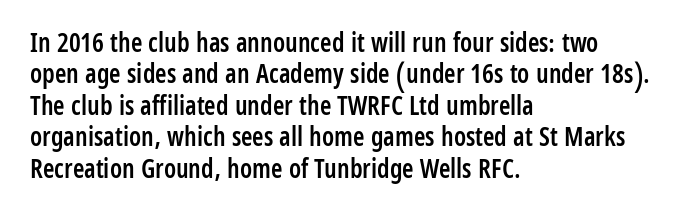
The image shows 26 px text type, upright; set left-aligned, line spacing 1.21x, normal letter spacing, not underlined.
